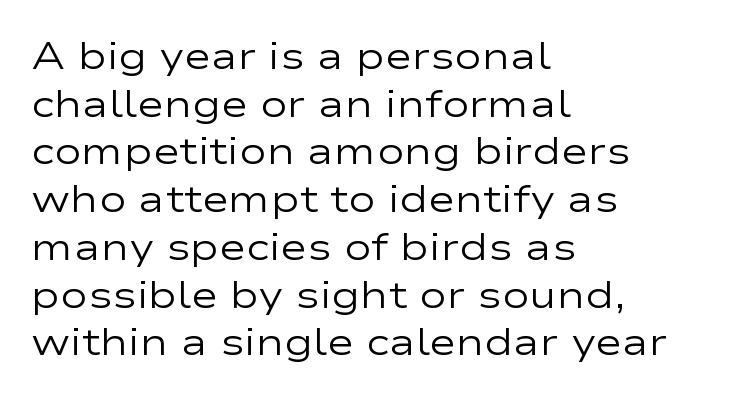
Q: Is the text bold? A: No.
Q: Is the text italic (slanted)? A: No, it is upright.
Q: Is the typeface a serif or a sans-serif typeface? A: Sans-serif.
Q: Is the text underlined? A: No.
Q: How is the paragraph aligned? A: Left-aligned.
Q: Is the spacing between letters normal or unusually wide? A: Normal.
Q: Is the spacing between lines tight, normal or loose? A: Normal.
Q: Width (condensed, normal, or wide)? A: Wide.
Q: Stroke contrast? A: Low.
Q: x-height? A: Medium.
Q: Monospaced? A: No.
